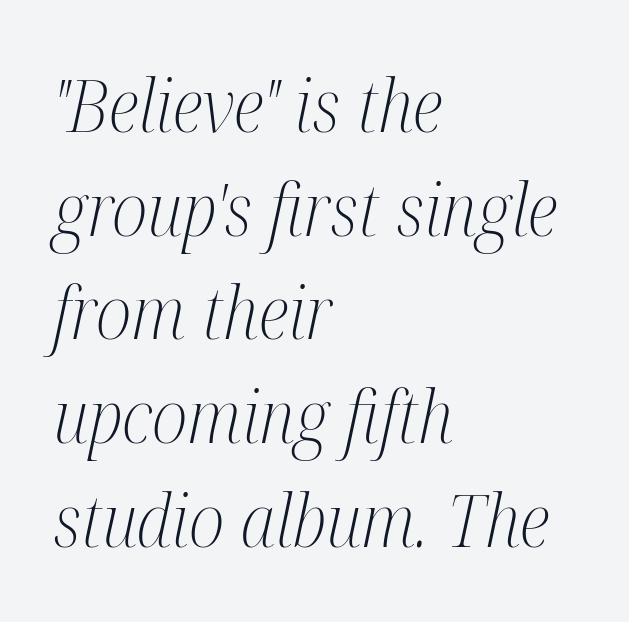
The image shows 73 px light, condensed serif type, italic (leaning right); set left-aligned, normal line spacing (1.42x), normal letter spacing, not underlined; medium stroke contrast and a medium x-height.
